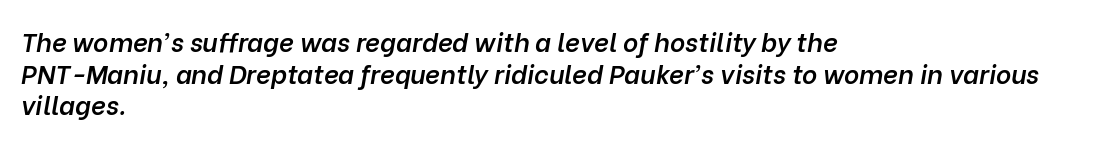
A fair bit of extra ink — the face is semibold, not bold. The lettering tilts uniformly, giving the passage an italic look. Honestly, there is no underline to notice here at all. These lines stack with their left ends in a neat column. Students, note that the glyphs here touch the page at normal intervals.
